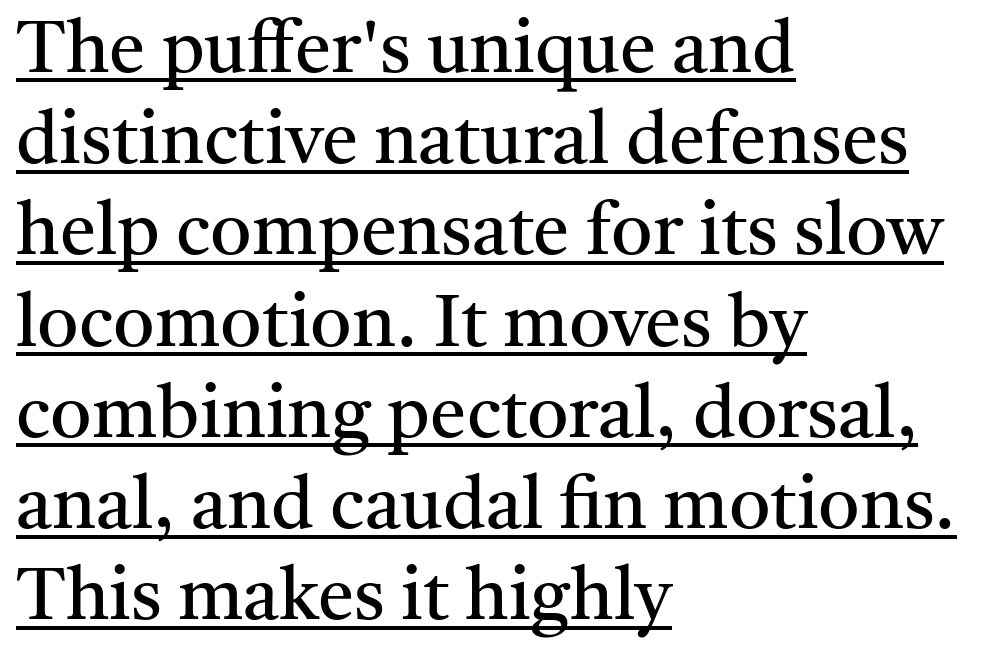
The image shows 73 px regular-weight serif type, upright; set left-aligned, normal line spacing (1.25x), normal letter spacing, underlined; medium stroke contrast and a medium x-height.
